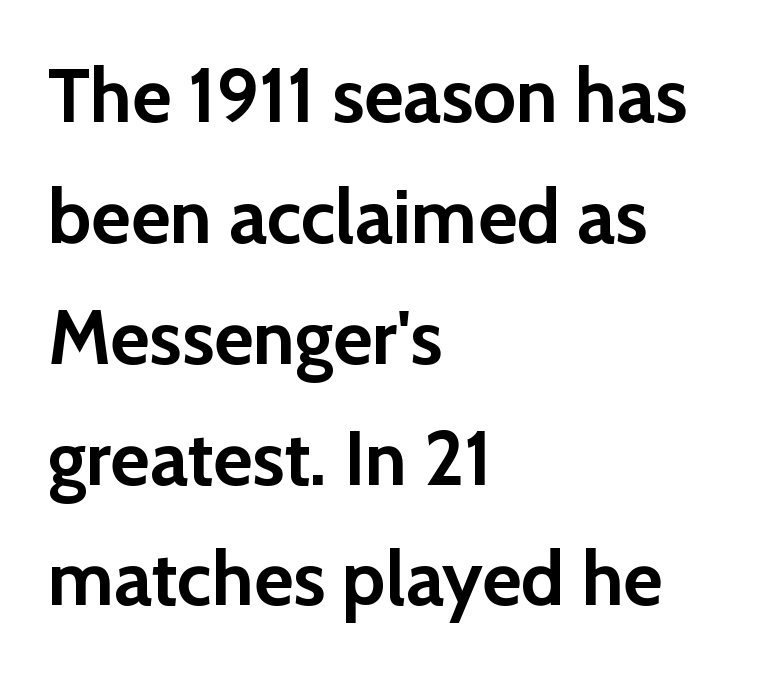
Every character sits straight up, as roman type does. Caption: multi-line text, flush left, ragged right. Reading down the column, the eye jumps a familiar distance to each next line. The string is rendered with underlining switched off. Spacing verdict: proportional, widths tailored to each character. These lines keep a tight, regular rhythm from letter to letter.
